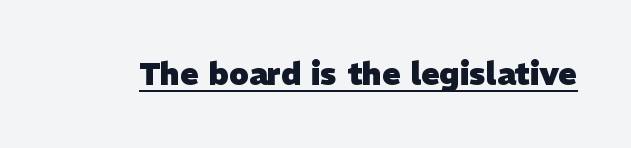
This sample carries an underscore along the baseline area. What kind of face is this? One without serifs — a sans. Typographic density is high because the face is bold. Each letter keeps its own natural width here, so spacing adapts to shape. The gaps between neighbouring characters are ordinary and unremarkable.
